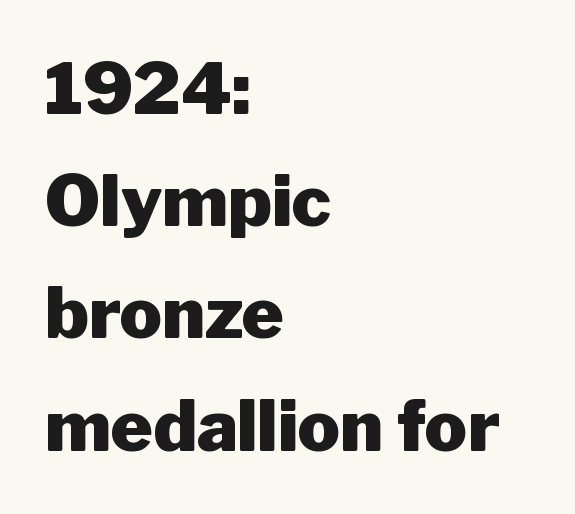
The image shows 71 px heavy sans-serif type, upright; set left-aligned, normal line spacing (1.58x), normal letter spacing, not underlined; low stroke contrast and a medium x-height.
